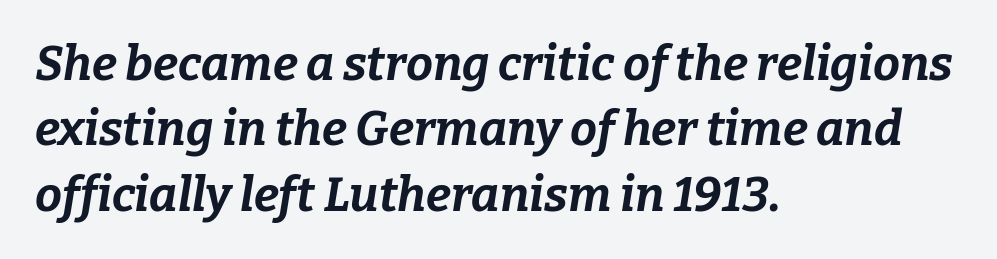
The rows are spaced the way most documents space them. Typesetter's note: full bold, strokes at maximum text heaviness. This sample has the flowing, uneven cadence of proportional lettering. Characters are canted at an angle relative to the baseline's perpendicular.
